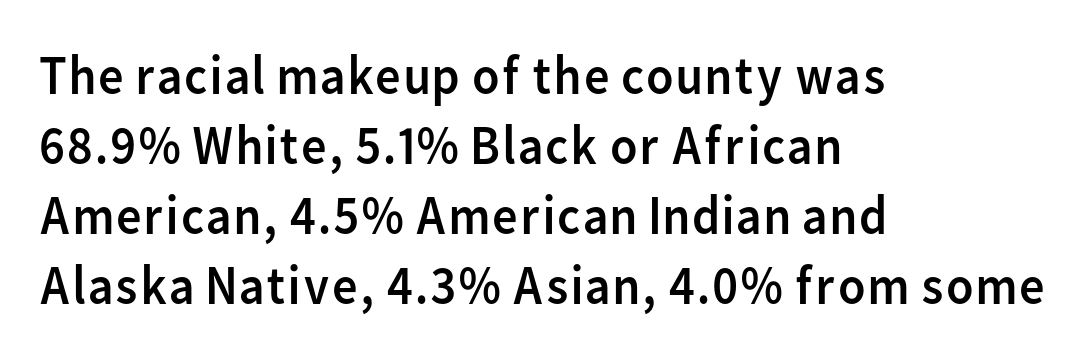
Q: Is the text bold? A: No.
Q: Is the text italic (slanted)? A: No, it is upright.
Q: Is the typeface a serif or a sans-serif typeface? A: Sans-serif.
Q: Is the text underlined? A: No.
Q: How is the paragraph aligned? A: Left-aligned.
Q: Is the spacing between letters normal or unusually wide? A: Normal.
Q: Is the spacing between lines tight, normal or loose? A: Normal.
Q: Width (condensed, normal, or wide)? A: Normal.
Q: Stroke contrast? A: Low.
Q: x-height? A: Medium.
Q: Monospaced? A: No.
